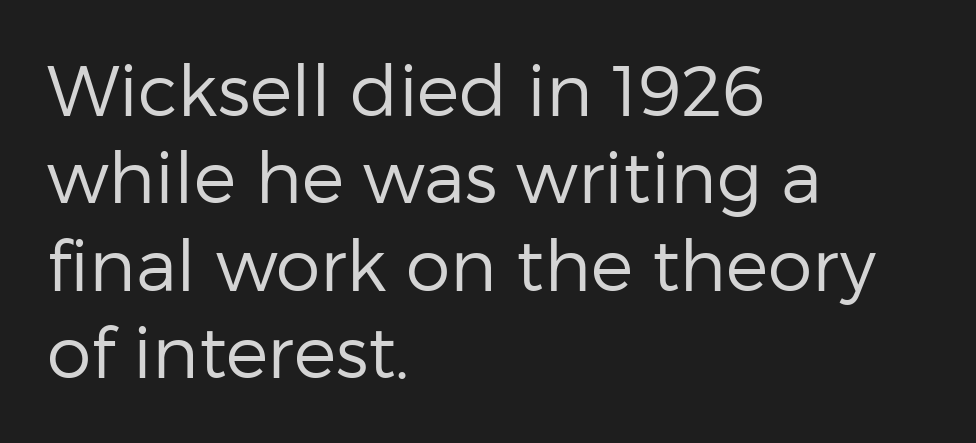
{"serif": "no", "italic": "no", "bold": "no", "weight": "regular", "width": "normal", "stroke_contrast": "low", "x_height": "medium", "monospaced": "no", "underline": "no", "align": "left", "line_spacing_ratio": 1.23, "letter_spacing": "normal", "letter_spacing_em": 0.0, "glyph_px": 71}
